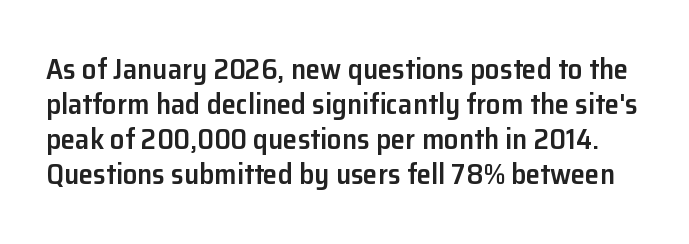
Q: Is the text bold? A: Semi-bold.
Q: Is the text italic (slanted)? A: No, it is upright.
Q: Is the typeface a serif or a sans-serif typeface? A: Sans-serif.
Q: Is the text underlined? A: No.
Q: Is the spacing between letters normal or unusually wide? A: Normal.
Q: Width (condensed, normal, or wide)? A: Normal.
Q: Stroke contrast? A: Low.
Q: x-height? A: Medium.
Q: Monospaced? A: No.
